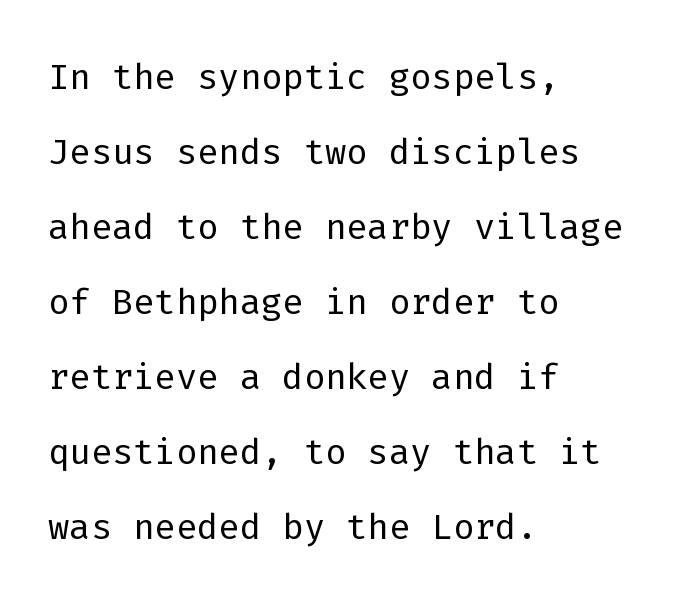
The image shows 50 px light sans-serif type, upright, monospaced; set left-aligned, normal line spacing (1.5x), normal letter spacing, not underlined; low stroke contrast and a medium x-height.
